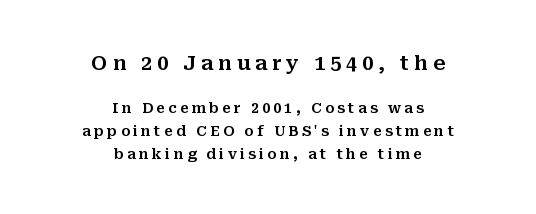
{"italic": "no", "underline": "no", "align": "center", "line_spacing": "normal", "line_spacing_ratio": 1.64, "letter_spacing": "wide", "letter_spacing_em": 0.24, "larger_block": "first", "size_ratio": 1.43, "glyph_px": 20}
